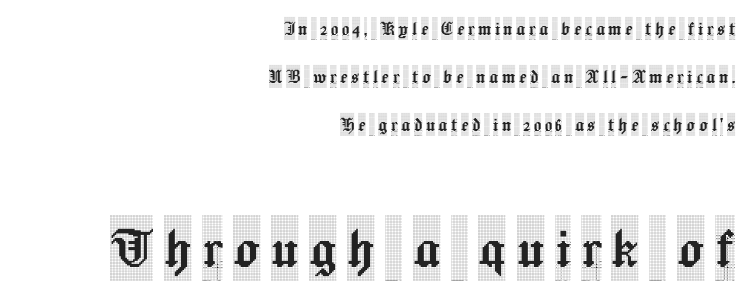
The image shows 66 px condensed serif type, upright; set right-aligned, loose line spacing (2.18x), not underlined; the second (bottom) block is 3.0x larger; a large x-height.
